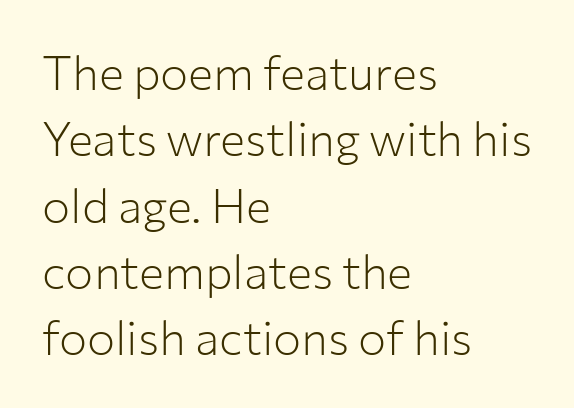
{"serif": "no", "italic": "no", "bold": "no", "weight": "light", "width": "normal", "stroke_contrast": "low", "x_height": "medium", "monospaced": "no", "underline": "no", "align": "left", "line_spacing": "normal", "line_spacing_ratio": 1.41, "letter_spacing": "normal", "letter_spacing_em": 0.0, "glyph_px": 47}
